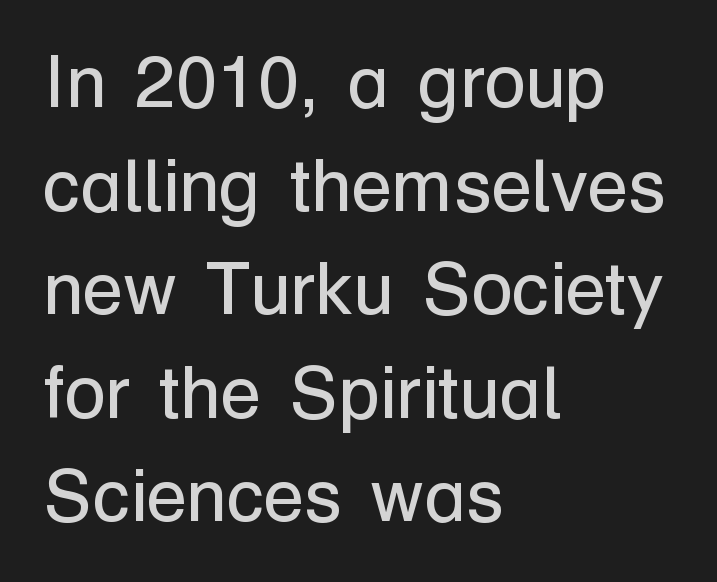
Italic? Not at all — the glyphs are vertical. The rendering anchors every line to the left-hand side. Letter spacing: default. Whoever set this chose a conventional vertical rhythm.
